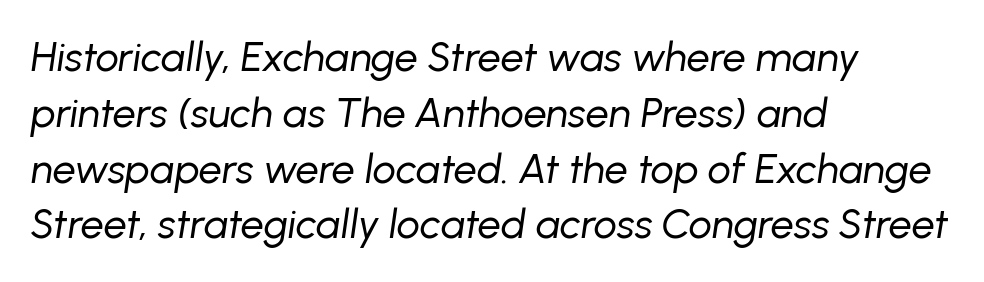
Q: Is the text bold? A: No.
Q: Is the text italic (slanted)? A: Yes, it leans right by about 8 degrees.
Q: Is the text underlined? A: No.
Q: How is the paragraph aligned? A: Left-aligned.
Q: Is the spacing between letters normal or unusually wide? A: Normal.
Q: Is the spacing between lines tight, normal or loose? A: Normal.
Q: Width (condensed, normal, or wide)? A: Normal.
Q: Stroke contrast? A: Low.
Q: x-height? A: Medium.
Q: Monospaced? A: No.
